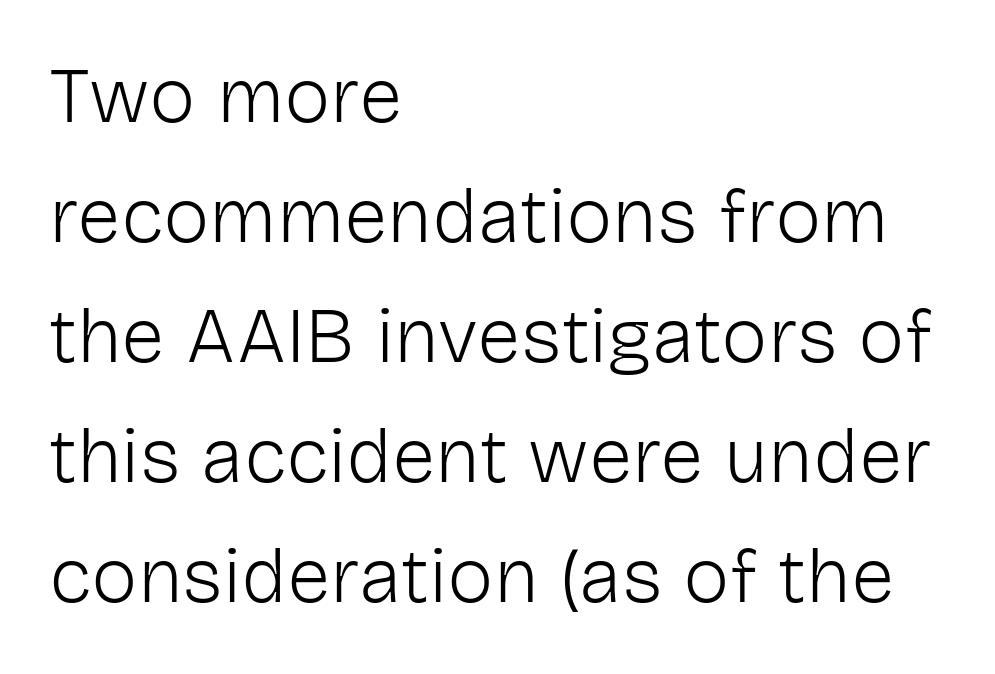
{"serif": "no", "italic": "no", "bold": "no", "weight": "light", "width": "normal", "stroke_contrast": "low", "x_height": "medium", "monospaced": "no", "underline": "no", "align": "left", "line_spacing": "normal", "line_spacing_ratio": 1.54, "letter_spacing": "normal", "letter_spacing_em": 0.0, "glyph_px": 78}
